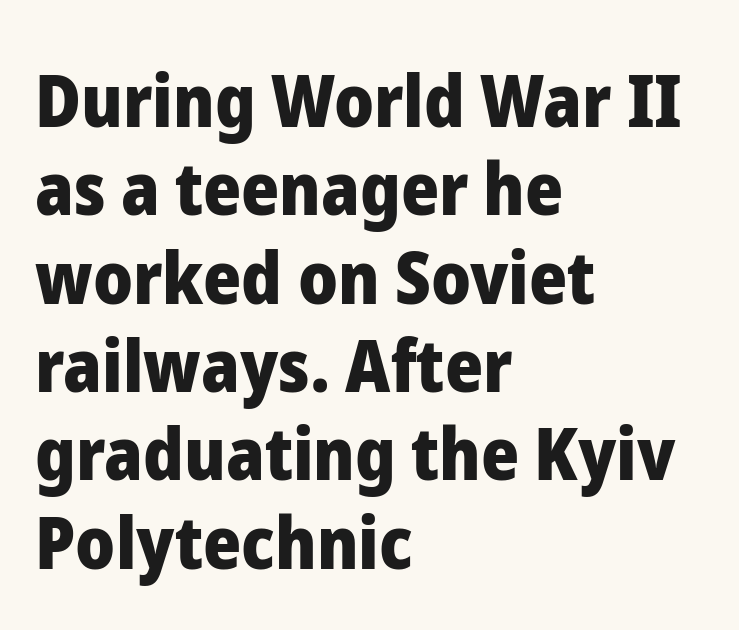
These lines carry a lot of weight — the face is fully bold. Nope, no serifs anywhere on these letters. Ordinary non-slanted type is in use. A typesetter would call this proportional, since set widths differ per character. Horizontal alignment here is leftward, the default for most running prose.
